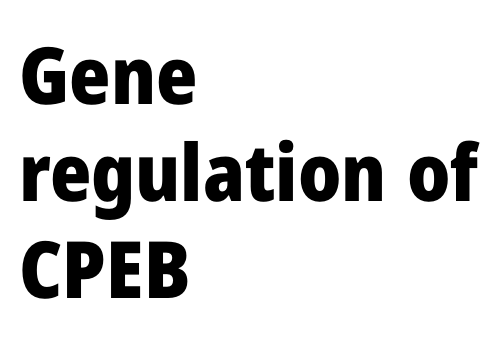
The image shows 79 px heavy sans-serif type, upright; set left-aligned, line spacing 1.23x, normal letter spacing, not underlined; low stroke contrast and a medium x-height.
